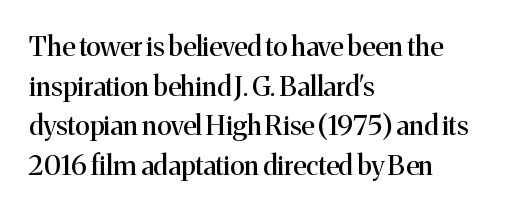
Reading down the column, the eye jumps a familiar distance to each next line. The gaps between neighbouring characters are ordinary and unremarkable. Every character sits straight up, as roman type does. These lines stack with their left ends in a neat column. Bare-footed words on every line.
